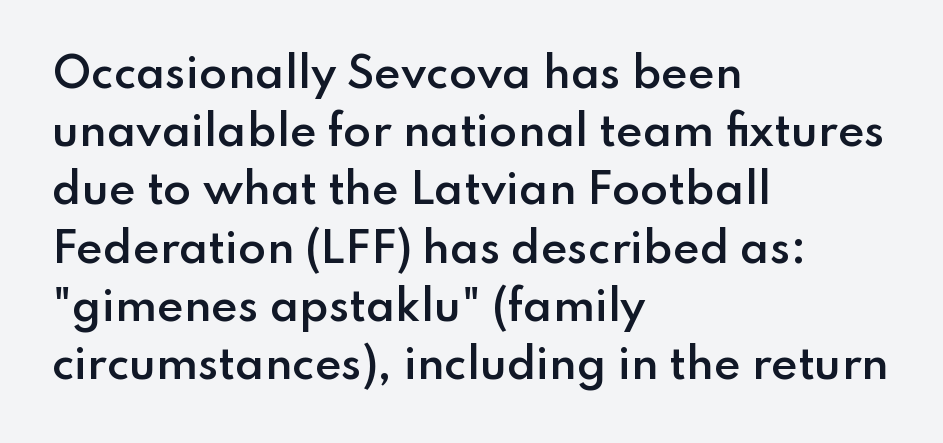
The image shows 41 px semibold sans-serif type, upright; set left-aligned, normal line spacing (1.42x), normal letter spacing, not underlined; low stroke contrast and a small x-height.
